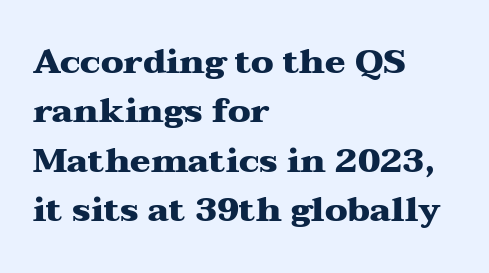
The image shows 34 px heavy, wide serif type, upright; set left-aligned, normal line spacing (1.45x), normal letter spacing, not underlined; medium stroke contrast and a medium x-height.
